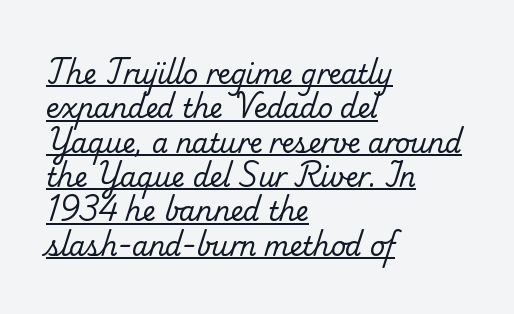
The image shows 26 px text type; set left-aligned, normal line spacing (1.32x), normal letter spacing, underlined.
